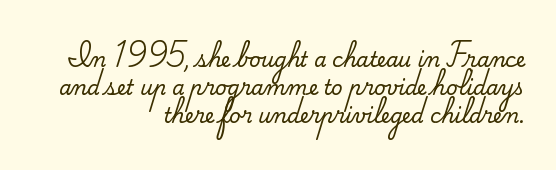
The image shows 20 px text type; set right-aligned, normal line spacing (1.4x), normal letter spacing, not underlined.
